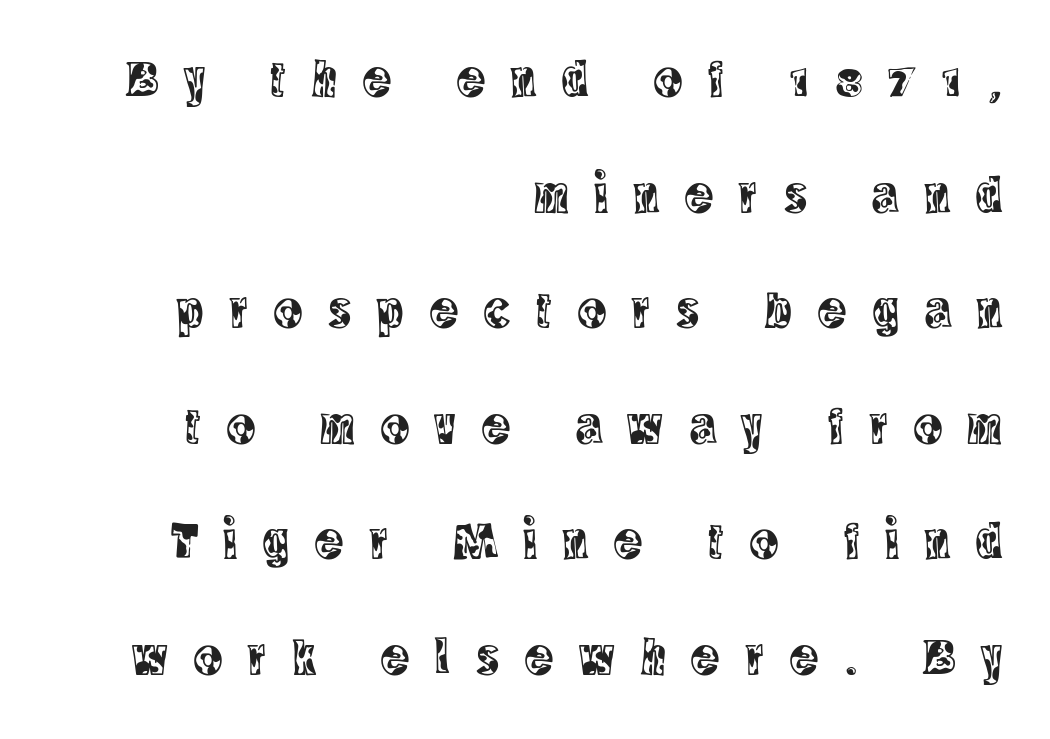
The image shows 53 px condensed serif type, upright; set right-aligned, loose line spacing (2.18x), unusually wide letter spacing (+0.49 em), not underlined; a large x-height.
